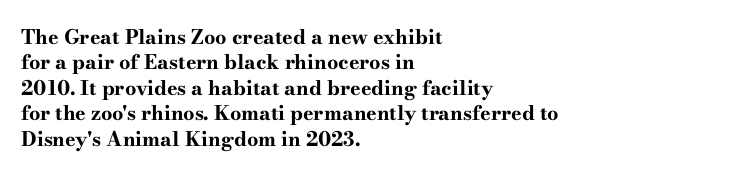
{"italic": "no", "bold": "yes", "underline": "no", "align": "left", "line_spacing": "normal", "line_spacing_ratio": 1.27, "letter_spacing": "normal", "letter_spacing_em": 0.0, "glyph_px": 20}
